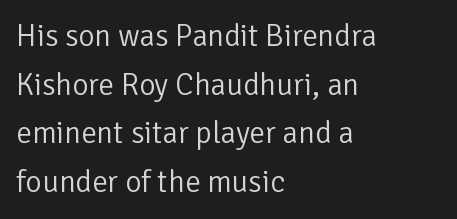
The image shows 31 px light sans-serif type, upright; set left-aligned, normal line spacing (1.57x), normal letter spacing, not underlined; low stroke contrast and a medium x-height.
